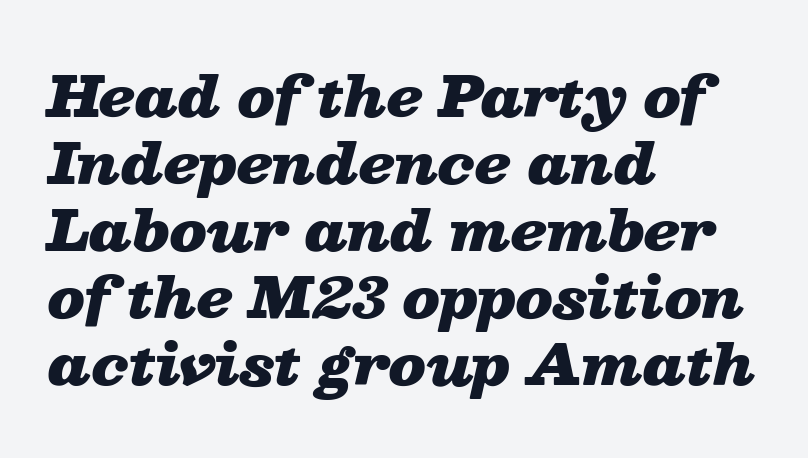
{"italic": "yes", "lean": "right", "slant_degrees": 13, "bold": "yes", "weight": "heavy", "width": "wide", "stroke_contrast": "low", "x_height": "medium", "monospaced": "no", "underline": "no", "align": "left", "line_spacing_ratio": 1.22, "letter_spacing": "normal", "letter_spacing_em": 0.0, "glyph_px": 55}
